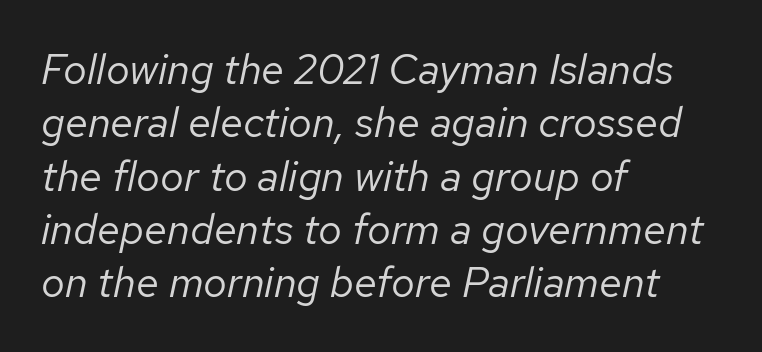
Is the type slanted? Yes — the strokes lean at a clear angle. A typesetter would call this proportional, since set widths differ per character. The foot of each line stays bare and open. Honestly, the letter spacing is just normal — you wouldn't notice it.
